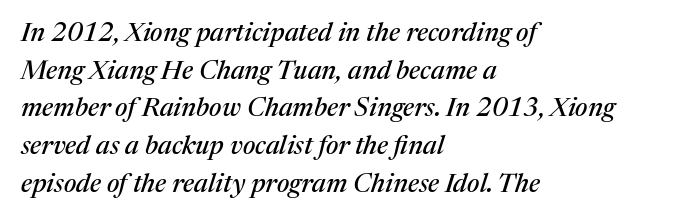
Horizontal bands of white between lines are of average thickness. When letters slant like this, we call the style italic. Is the block centered? No — it sits flush against the left margin. These lines keep a tight, regular rhythm from letter to letter. Underlining? Definitely not there.
